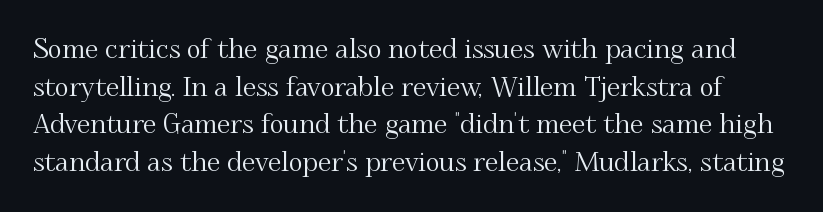
Q: Is the text italic (slanted)? A: No, it is upright.
Q: Is the text underlined? A: No.
Q: Is the spacing between letters normal or unusually wide? A: Normal.
Q: Is the spacing between lines tight, normal or loose? A: Normal.
